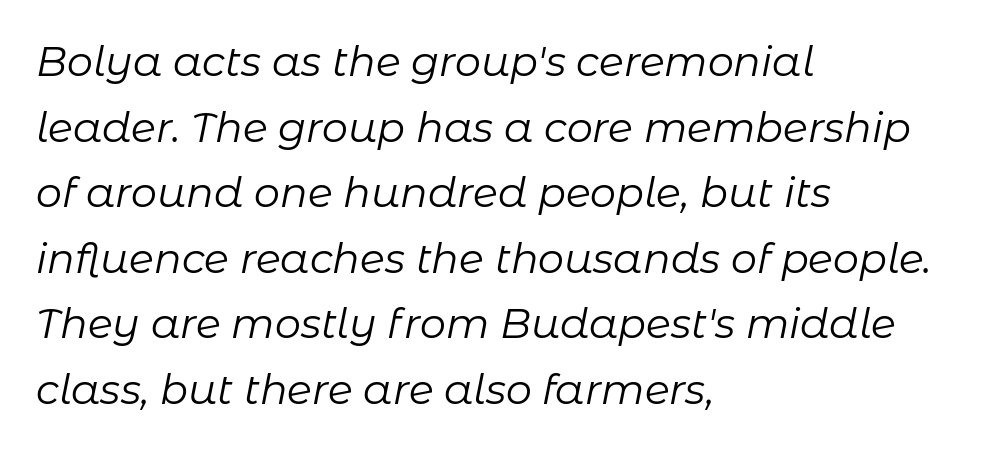
The font sits on the lighter half of the weight spectrum, regular included. Quick note: italic. Each word holds together tightly as a unit, with standard inter-letter gaps. The vertical gap from one line to the next is medium. Decoration check: the copy has no underline.
